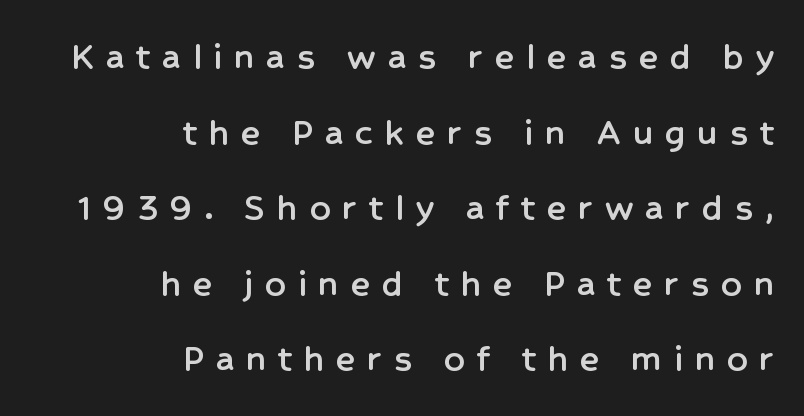
Q: Is the text italic (slanted)? A: No, it is upright.
Q: Is the typeface a serif or a sans-serif typeface? A: Sans-serif.
Q: Is the text underlined? A: No.
Q: How is the paragraph aligned? A: Right-aligned.
Q: Is the spacing between letters normal or unusually wide? A: Unusually wide.
Q: Width (condensed, normal, or wide)? A: Normal.
Q: Stroke contrast? A: Low.
Q: x-height? A: Medium.
Q: Monospaced? A: No.
